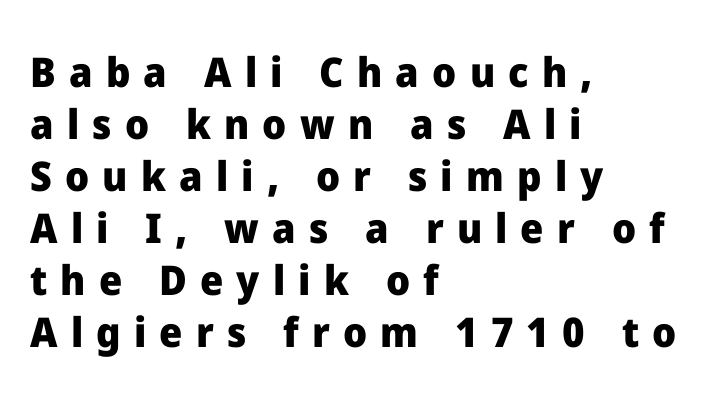
Q: Is the text bold? A: Yes.
Q: Is the text italic (slanted)? A: No, it is upright.
Q: Is the typeface a serif or a sans-serif typeface? A: Sans-serif.
Q: Is the text underlined? A: No.
Q: How is the paragraph aligned? A: Left-aligned.
Q: Is the spacing between letters normal or unusually wide? A: Unusually wide.
Q: Is the spacing between lines tight, normal or loose? A: Normal.
Q: Width (condensed, normal, or wide)? A: Normal.
Q: Stroke contrast? A: Low.
Q: x-height? A: Medium.
Q: Monospaced? A: No.
